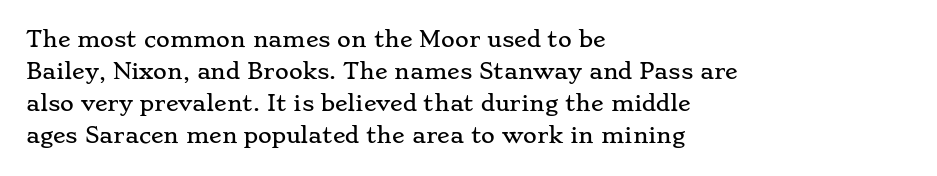
Q: Is the text italic (slanted)? A: No, it is upright.
Q: Is the text underlined? A: No.
Q: How is the paragraph aligned? A: Left-aligned.
Q: Is the spacing between letters normal or unusually wide? A: Normal.
Q: Is the spacing between lines tight, normal or loose? A: Normal.
